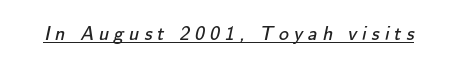
{"bold": "no", "underline": "yes", "letter_spacing": "wide", "letter_spacing_em": 0.25, "glyph_px": 20}
